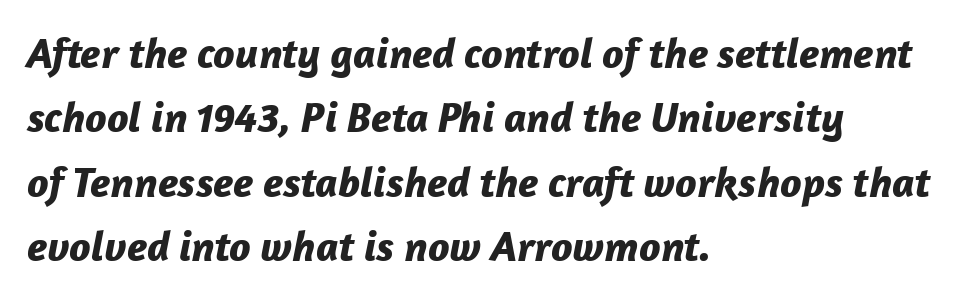
The image shows 43 px bold type, italic (leaning right); set left-aligned, normal line spacing (1.5x), normal letter spacing, not underlined; low stroke contrast and a medium x-height.
